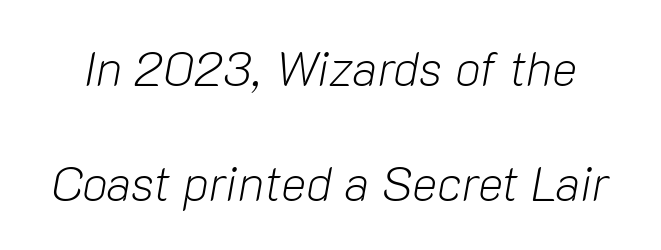
{"italic": "yes", "lean": "right", "slant_degrees": 10, "bold": "no", "weight": "light", "width": "normal", "stroke_contrast": "low", "x_height": "medium", "monospaced": "no", "underline": "no", "line_spacing": "loose", "line_spacing_ratio": 2.4, "letter_spacing": "normal", "letter_spacing_em": 0.0, "glyph_px": 48}
